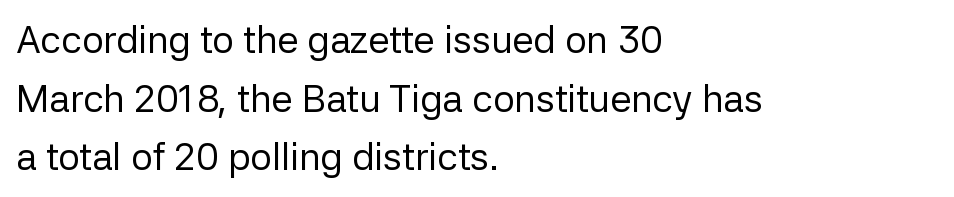
Is this a sans? Yes — the strokes have no serifs. Each letter keeps its own natural width here, so spacing adapts to shape. Unbolded letterforms with no extra heft. Every stem runs plumb, perpendicular to the baseline. The rendering keeps characters at their native spacing.
